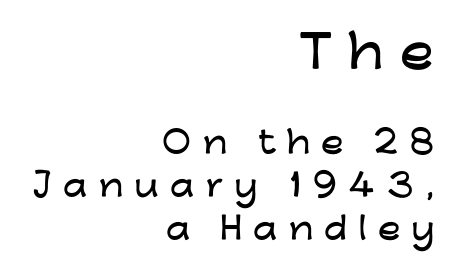
{"serif": "no", "italic": "no", "width": "wide", "stroke_contrast": "low", "x_height": "medium", "monospaced": "no", "underline": "no", "align": "right", "line_spacing": "normal", "line_spacing_ratio": 1.43, "letter_spacing": "wide", "letter_spacing_em": 0.38, "larger_block": "first", "size_ratio": 1.5, "glyph_px": 45}
